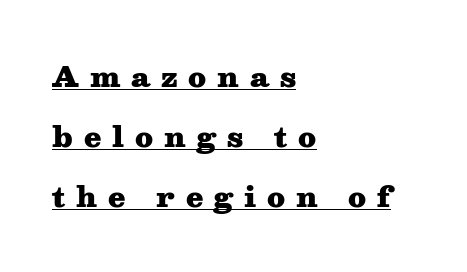
The image shows 28 px heavy, wide serif type, upright; set left-aligned, loose line spacing (2.15x), unusually wide letter spacing (+0.39 em), underlined; medium stroke contrast and a medium x-height.
